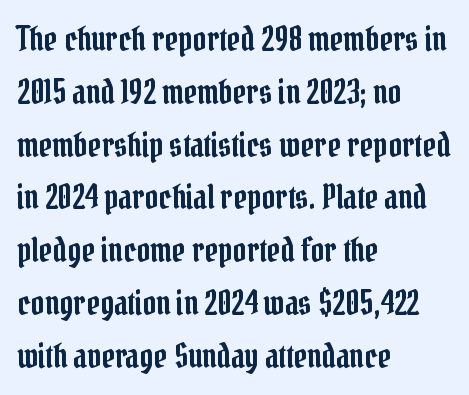
{"serif": "yes", "italic": "no", "width": "condensed", "stroke_contrast": "low", "x_height": "medium", "monospaced": "no", "underline": "no", "align": "left", "line_spacing": "normal", "line_spacing_ratio": 1.6, "letter_spacing": "normal", "letter_spacing_em": 0.0, "glyph_px": 33}
